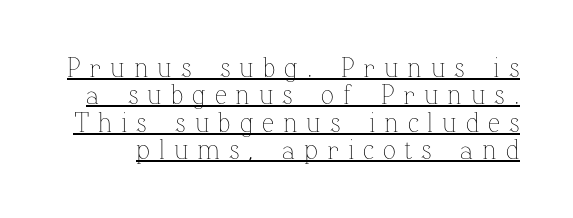
Tracking here is generous; glyphs stand well apart from one another. The words here are underlined. These lines were composed using upright roman letters. The font sits on the lighter half of the weight spectrum, regular included.
